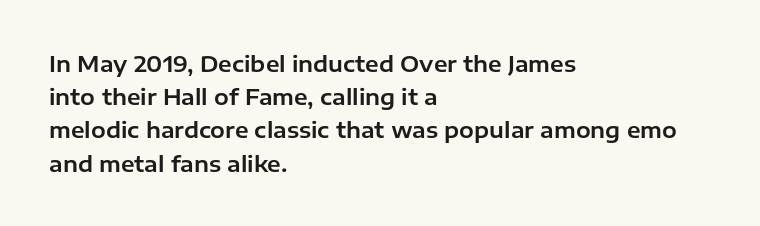
These lines keep a tight, regular rhythm from letter to letter. Vertical spacing — default. No word sits above an underline. The setting favours the left margin, as ordinary paragraphs usually do. The font's upright variant was chosen for this text.
